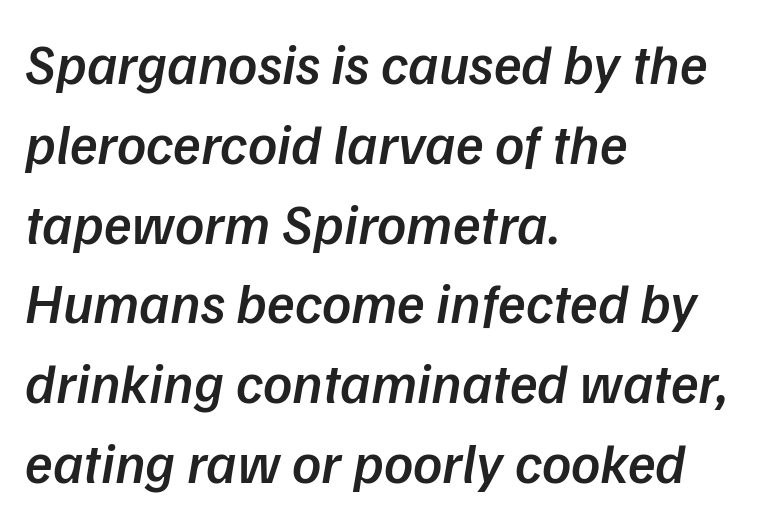
{"serif": "no", "bold": "semi", "weight": "semibold", "width": "normal", "stroke_contrast": "low", "x_height": "medium", "monospaced": "no", "underline": "no", "align": "left", "line_spacing": "normal", "line_spacing_ratio": 1.4, "letter_spacing": "normal", "letter_spacing_em": 0.0, "glyph_px": 57}
